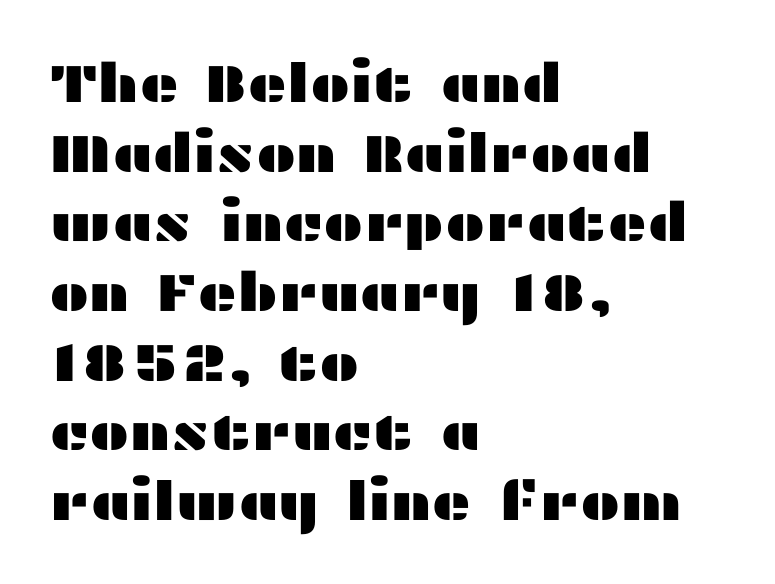
The letters stand upright; this is a roman face. The rendering uses natural spacing where letterforms have individual widths. Standard letterfit; no display-style spreading of the glyphs. Check under the words: just untouched page. Look at the bottom of the vertical strokes: they stop flat, with no serifs.
